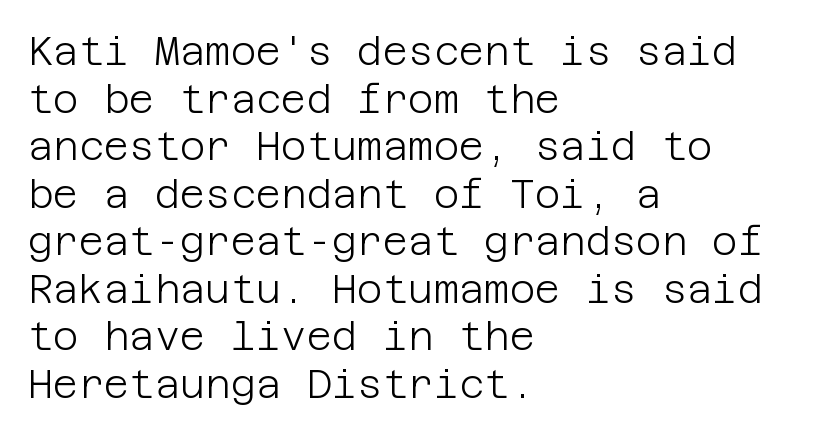
The image shows 39 px light sans-serif type, upright; set left-aligned, line spacing 1.22x, normal letter spacing, not underlined; low stroke contrast and a large x-height.
